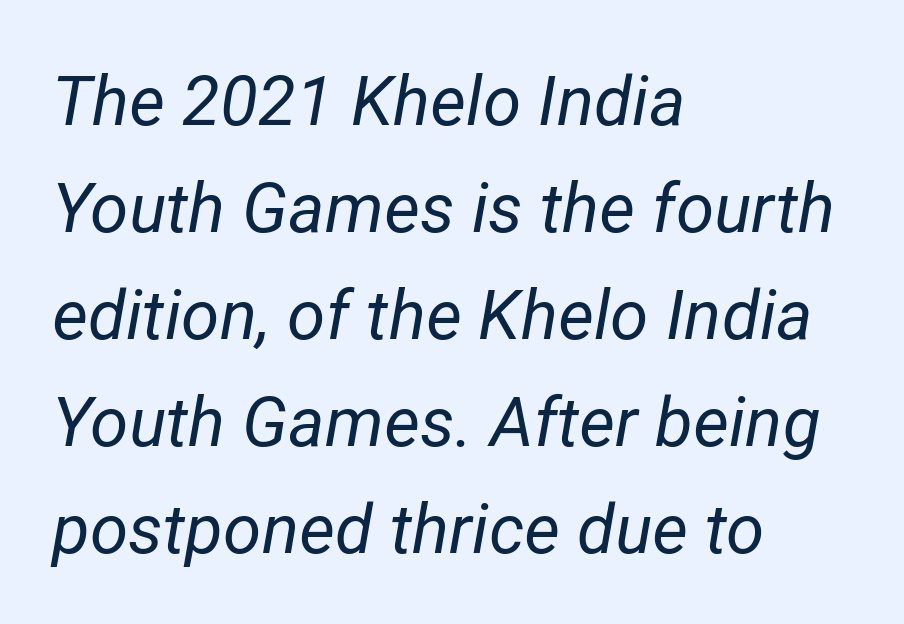
The letterforms sit at book weight or below. Spacing between characters is what you'd get straight out of the box. Honestly, there is no underline to notice here at all. There's an unmistakable incline to the writing here. One glance says typical: line gaps are just what's usual.
